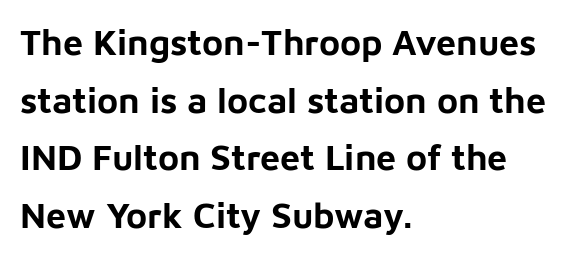
This sample keeps an unexceptional amount of space between lines. Each row of text sits above clean, open space. What kind of face is this? One without serifs — a sans. Italic: no, the glyphs are upright roman. Summary of weight: heavy, a full bold.
